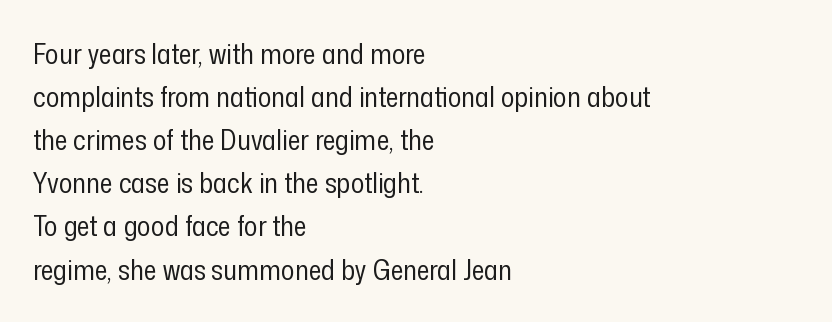
The image shows 28 px regular-weight, condensed sans-serif type, upright; set left-aligned, normal line spacing (1.54x), normal letter spacing, not underlined; low stroke contrast and a medium x-height.
